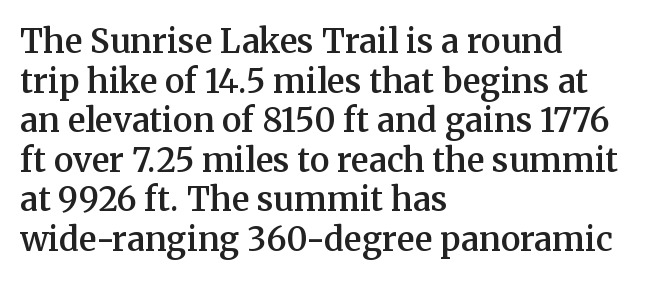
Q: Is the text bold? A: Semi-bold.
Q: Is the text italic (slanted)? A: No, it is upright.
Q: Is the typeface a serif or a sans-serif typeface? A: Serif.
Q: Is the text underlined? A: No.
Q: How is the paragraph aligned? A: Left-aligned.
Q: Is the spacing between letters normal or unusually wide? A: Normal.
Q: Width (condensed, normal, or wide)? A: Normal.
Q: Stroke contrast? A: Medium.
Q: x-height? A: Medium.
Q: Monospaced? A: No.
